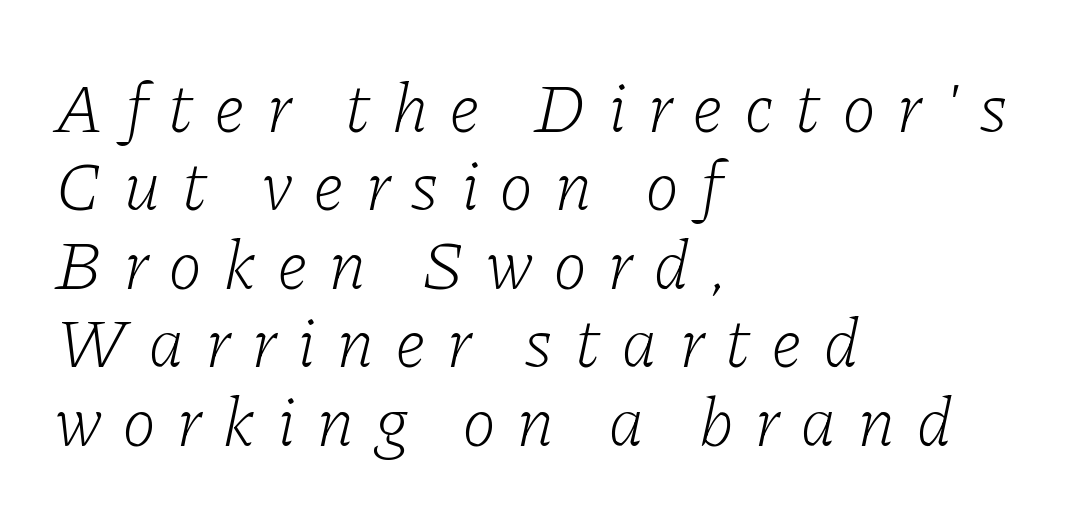
Q: Is the text bold? A: No.
Q: Is the text italic (slanted)? A: Yes, it leans right by about 11 degrees.
Q: Is the typeface a serif or a sans-serif typeface? A: Serif.
Q: Is the text underlined? A: No.
Q: How is the paragraph aligned? A: Left-aligned.
Q: Is the spacing between letters normal or unusually wide? A: Unusually wide.
Q: Is the spacing between lines tight, normal or loose? A: Tight.
Q: Width (condensed, normal, or wide)? A: Normal.
Q: Stroke contrast? A: Low.
Q: x-height? A: Medium.
Q: Monospaced? A: No.
